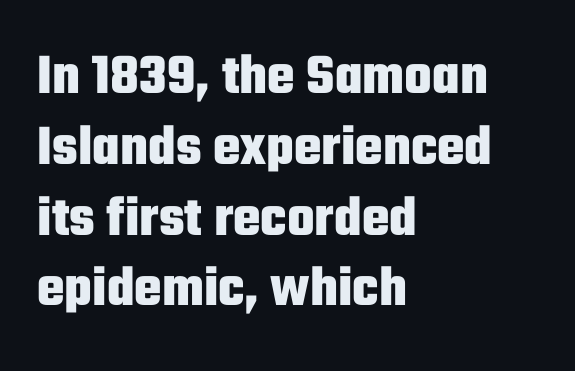
Q: Is the text bold? A: Yes.
Q: Is the text italic (slanted)? A: No, it is upright.
Q: Is the typeface a serif or a sans-serif typeface? A: Sans-serif.
Q: Is the text underlined? A: No.
Q: How is the paragraph aligned? A: Left-aligned.
Q: Is the spacing between letters normal or unusually wide? A: Normal.
Q: Width (condensed, normal, or wide)? A: Condensed.
Q: Stroke contrast? A: Low.
Q: x-height? A: Medium.
Q: Monospaced? A: No.
